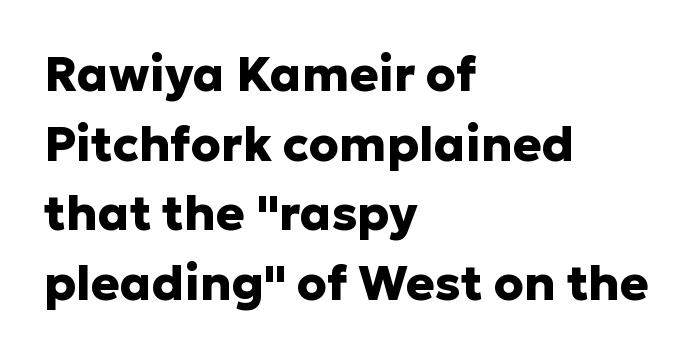
Ascenders rise straight up at ninety degrees. Horizontal bands of white between lines are of average thickness. Summary of weight: heavy, a full bold. You could not count columns in this text — the font is proportionally spaced.
